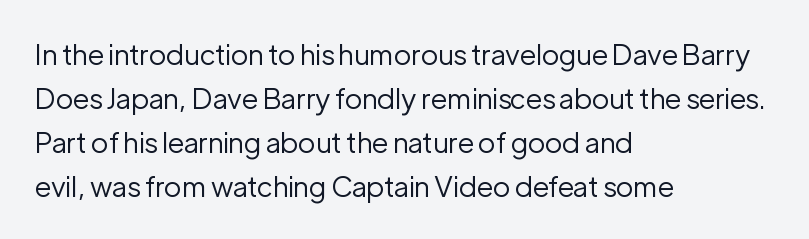
Unlike a traditional serif, this face leaves its strokes unadorned. Leftover space on each line is placed entirely after the last word. Is this a fixed-width face? No — the glyphs have proportional, varying widths. Has an underline been added? It has not. Style check: upright. Each stroke keeps to a modest, everyday thickness or less.
